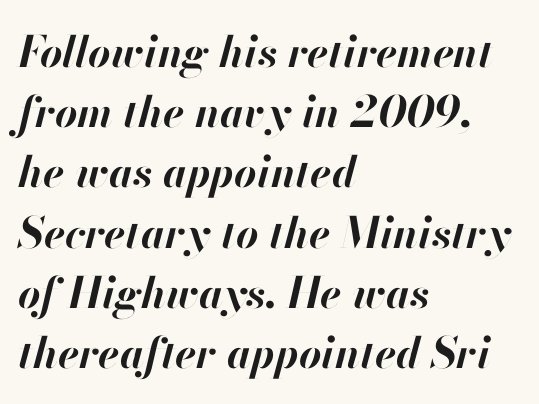
Students, note that the glyphs here touch the page at normal intervals. Notice how descenders clear the ascenders below comfortably — that's standard leading. The letters are slanted; this is an italic face. The passage shown is typed in a proportional face where columns would drift. Notice how thick the strokes are: this is what a full bold looks like.
